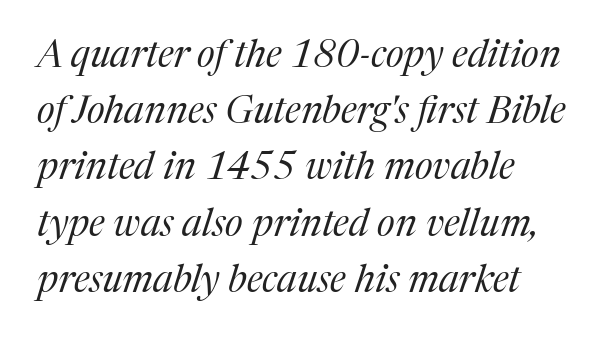
The characters are drawn with everyday or finer stroke widths. Spacing verdict: proportional, widths tailored to each character. The string is rendered with underlining switched off. A typesetter would mark this as italic. What kind of face is this? One with serifs. Does extra space separate the letters? No, they use regular spacing.
